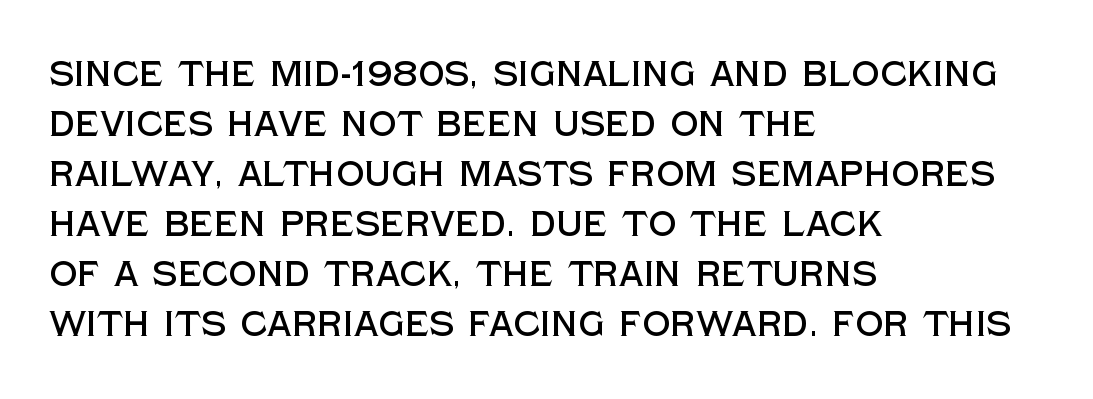
The image shows 35 px sans-serif type, upright; set left-aligned, normal line spacing (1.43x), normal letter spacing, not underlined; a large x-height.
